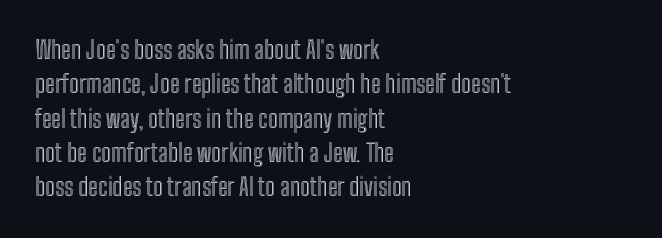
The rows are spaced the way most documents space them. Italic: no, the glyphs are upright roman. Reading down the block, your eye returns to a fixed left position each line. The words here are not underlined. Nothing unusual about the tracking: characters are spaced as the font intends.
